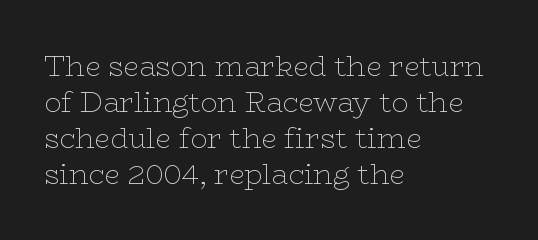
The image shows 28 px thin, wide serif type, upright; set left-aligned, normal line spacing (1.28x), normal letter spacing, not underlined; low stroke contrast and a medium x-height.
